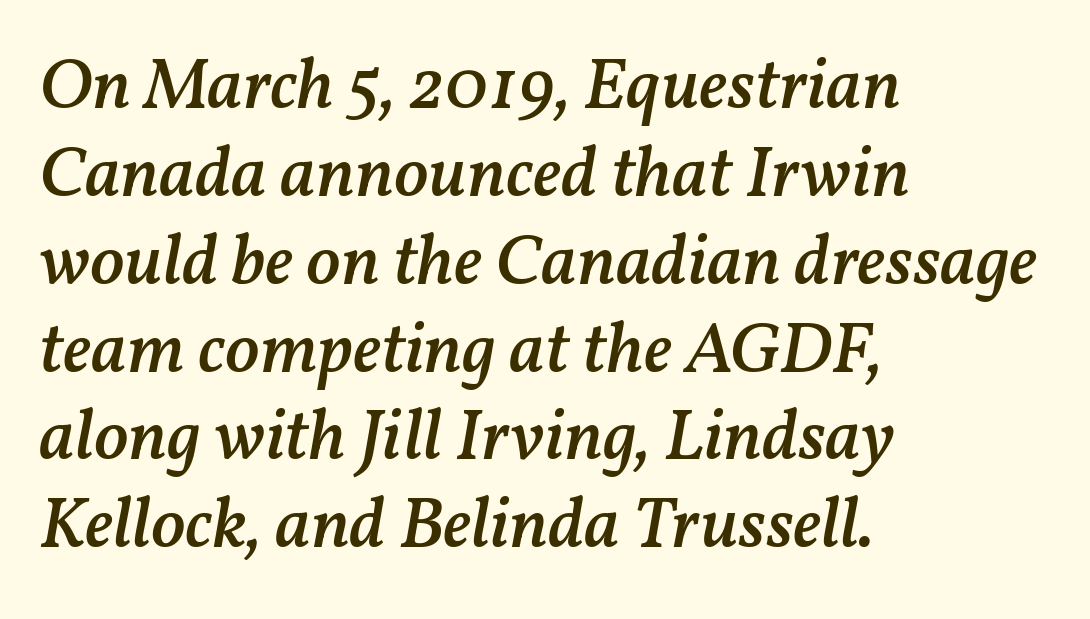
The image shows 72 px semibold type, italic (leaning right); set left-aligned, line spacing 1.22x, normal letter spacing, not underlined; medium stroke contrast and a medium x-height.
